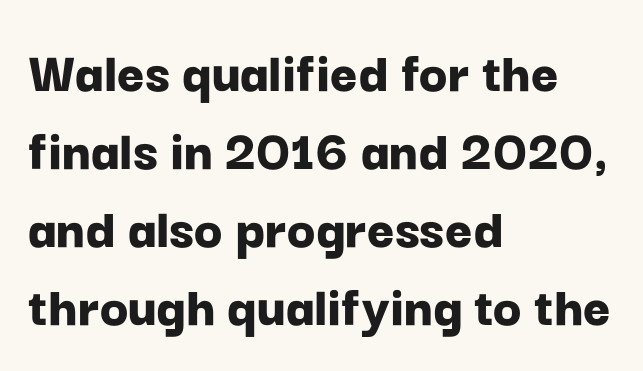
Q: Is the text bold? A: Yes.
Q: Is the text italic (slanted)? A: No, it is upright.
Q: Is the typeface a serif or a sans-serif typeface? A: Sans-serif.
Q: Is the text underlined? A: No.
Q: How is the paragraph aligned? A: Left-aligned.
Q: Is the spacing between letters normal or unusually wide? A: Normal.
Q: Is the spacing between lines tight, normal or loose? A: Normal.
Q: Width (condensed, normal, or wide)? A: Normal.
Q: Stroke contrast? A: Low.
Q: x-height? A: Medium.
Q: Monospaced? A: No.
